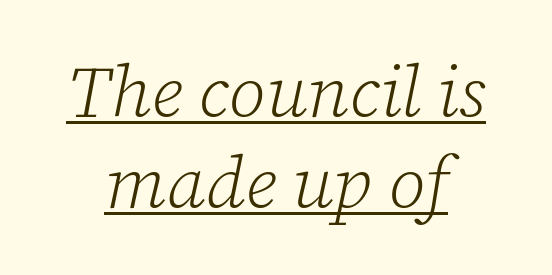
You can tell it's italic because the verticals aren't actually vertical. Horizontal alignment here is central, giving a formal, balanced look. The typeface has the unassuming heft of standard copy or less. How would I describe the line gaps? Plain and ordinary.
